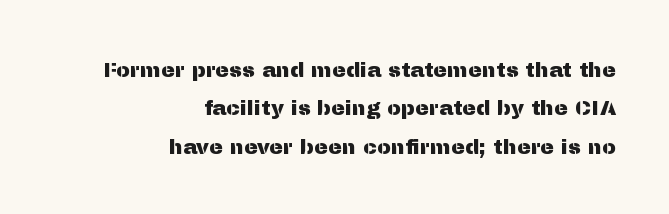
Q: Is the text italic (slanted)? A: No, it is upright.
Q: Is the text underlined? A: No.
Q: How is the paragraph aligned? A: Right-aligned.
Q: Is the spacing between letters normal or unusually wide? A: Normal.
